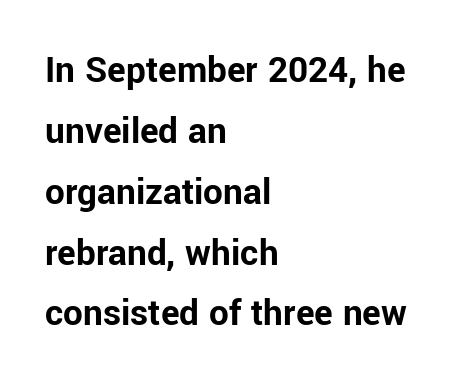
The rendering uses a bold face; every stroke is thick and dark. Proportional: the letters do not fall into vertical columns. The leading is moderate, giving the passage an even texture. No extra tracking has been applied to these lines. Stroke terminals: plain, sans-serif. A bare baseline throughout the passage.
